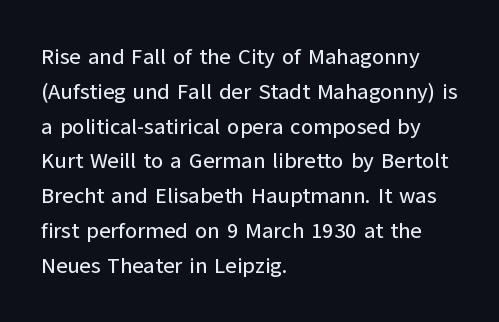
{"italic": "no", "underline": "no", "align": "left", "line_spacing": "normal", "line_spacing_ratio": 1.58, "letter_spacing": "normal", "letter_spacing_em": 0.0, "glyph_px": 22}
